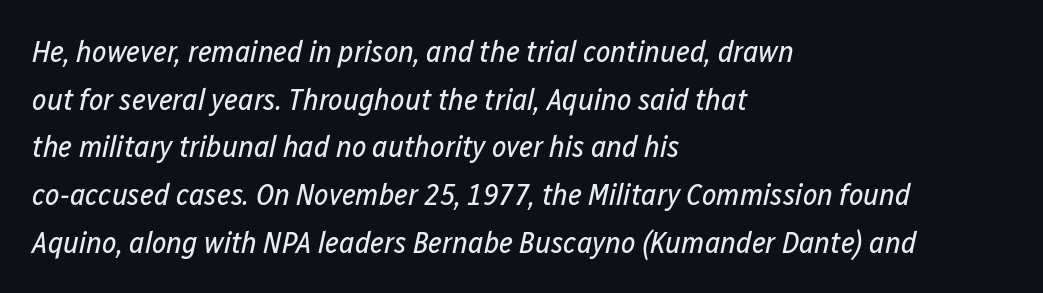
Q: Is the text bold? A: No.
Q: Is the text italic (slanted)? A: Yes, it leans right by about 12 degrees.
Q: Is the text underlined? A: No.
Q: How is the paragraph aligned? A: Left-aligned.
Q: Is the spacing between letters normal or unusually wide? A: Normal.
Q: Is the spacing between lines tight, normal or loose? A: Normal.
Q: Width (condensed, normal, or wide)? A: Condensed.
Q: Stroke contrast? A: Low.
Q: x-height? A: Medium.
Q: Monospaced? A: No.
